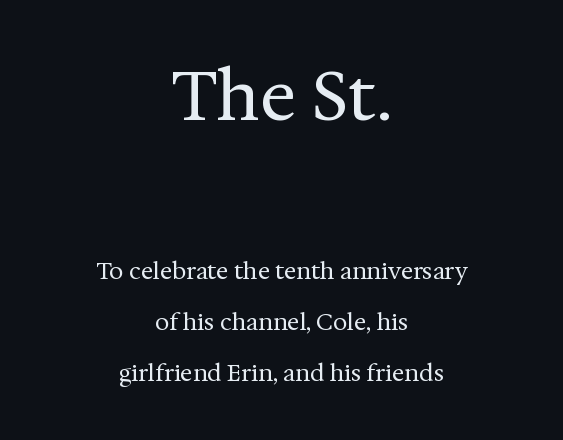
Q: Is the text bold? A: No.
Q: Is the text italic (slanted)? A: No, it is upright.
Q: Is the typeface a serif or a sans-serif typeface? A: Serif.
Q: Is the text underlined? A: No.
Q: How is the paragraph aligned? A: Centered.
Q: Is the spacing between letters normal or unusually wide? A: Normal.
Q: Is the spacing between lines tight, normal or loose? A: Loose.
Q: Which block of text is set in a larger size, the first (top) or the second (bottom)? A: The first (top) one.
Q: Width (condensed, normal, or wide)? A: Normal.
Q: Stroke contrast? A: Medium.
Q: x-height? A: Medium.
Q: Monospaced? A: No.
